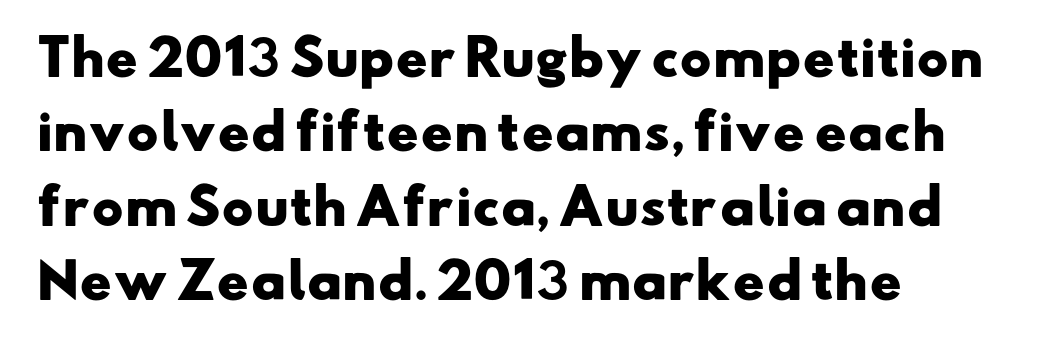
The image shows 48 px heavy, wide sans-serif type; set left-aligned, normal line spacing (1.55x), normal letter spacing, not underlined; low stroke contrast and a small x-height.
